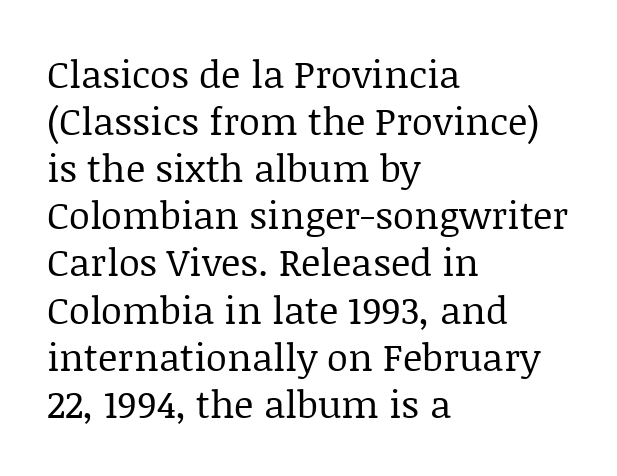
{"serif": "yes", "italic": "no", "bold": "no", "weight": "regular", "width": "normal", "stroke_contrast": "low", "x_height": "large", "monospaced": "no", "underline": "no", "align": "left", "line_spacing_ratio": 1.24, "letter_spacing": "normal", "letter_spacing_em": 0.0, "glyph_px": 38}
